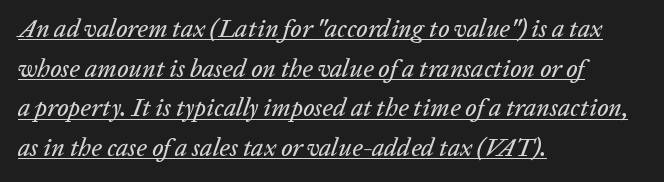
Q: Is the text italic (slanted)? A: Yes, it leans right by about 20 degrees.
Q: Is the text underlined? A: Yes.
Q: How is the paragraph aligned? A: Left-aligned.
Q: Is the spacing between letters normal or unusually wide? A: Normal.
Q: Is the spacing between lines tight, normal or loose? A: Normal.
